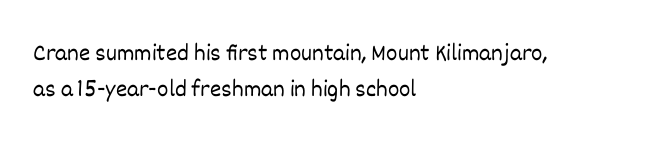
The image shows 24 px text type, upright; set left-aligned, normal line spacing (1.48x), normal letter spacing, not underlined.
